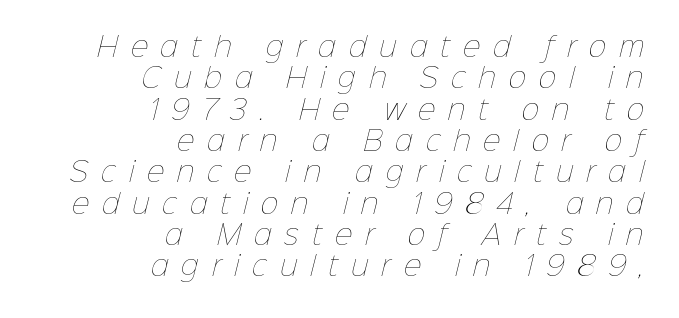
No word sits above an underline. Words appear elongated and porous because spacing is wide. Casual observation: everything's shoved over to the right. Is the stroke heavy? The answer is a plain regular-or-lighter.
